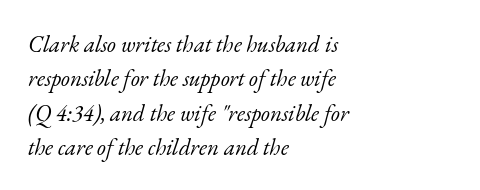
Q: Is the text bold? A: No.
Q: Is the text italic (slanted)? A: Yes, it leans right by about 17 degrees.
Q: Is the text underlined? A: No.
Q: How is the paragraph aligned? A: Left-aligned.
Q: Is the spacing between letters normal or unusually wide? A: Normal.
Q: Is the spacing between lines tight, normal or loose? A: Normal.
